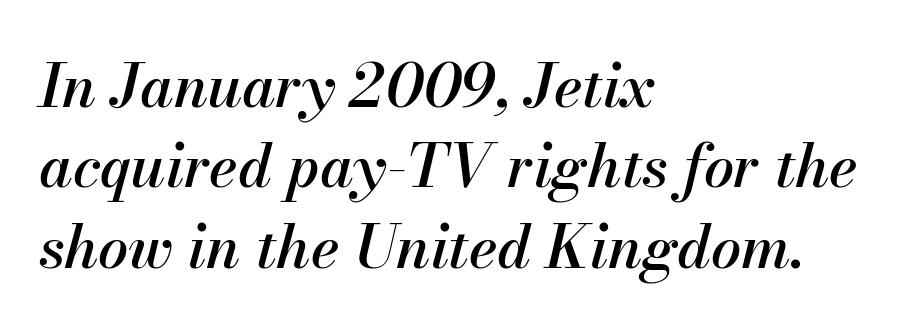
The image shows 60 px text type, italic (leaning right); set left-aligned, normal line spacing (1.34x), normal letter spacing, not underlined; medium stroke contrast and a small x-height.
